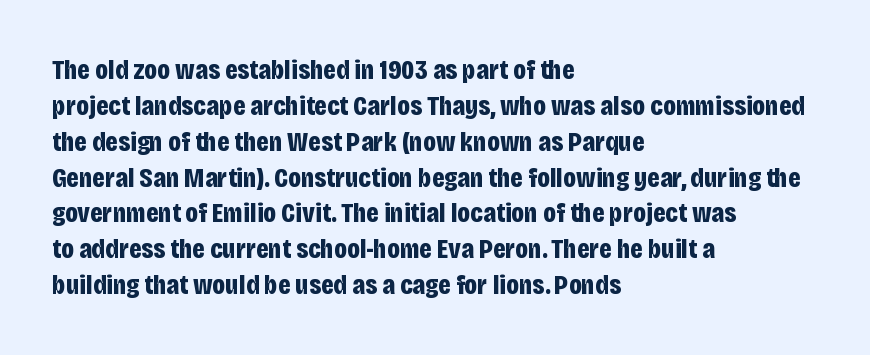
The image shows 28 px bold, condensed sans-serif type, upright; set left-aligned, normal line spacing (1.28x), normal letter spacing, not underlined; low stroke contrast and a large x-height.
